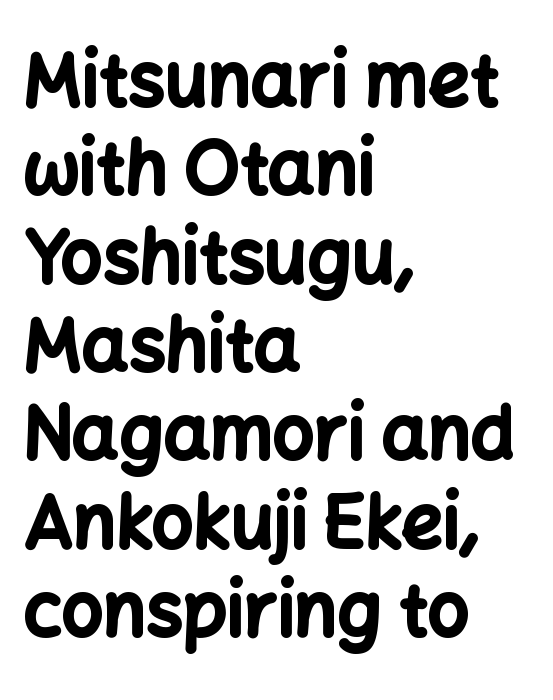
{"serif": "no", "italic": "no", "bold": "yes", "weight": "bold", "width": "normal", "stroke_contrast": "low", "x_height": "medium", "monospaced": "no", "underline": "no", "align": "left", "line_spacing_ratio": 1.21, "letter_spacing": "normal", "letter_spacing_em": 0.0, "glyph_px": 73}
